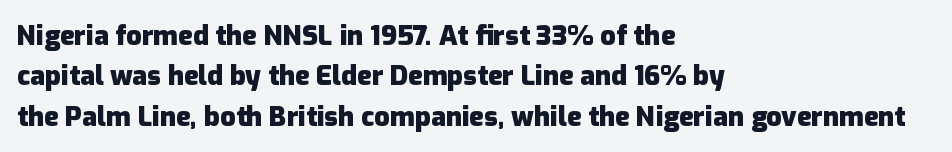
Q: Is the text bold? A: Yes.
Q: Is the text italic (slanted)? A: No, it is upright.
Q: Is the text underlined? A: No.
Q: How is the paragraph aligned? A: Left-aligned.
Q: Is the spacing between letters normal or unusually wide? A: Normal.
Q: Is the spacing between lines tight, normal or loose? A: Normal.
